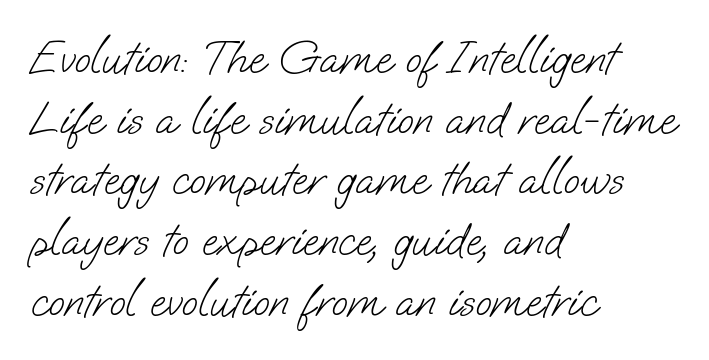
The image shows 47 px light sans-serif type; set left-aligned, normal line spacing (1.29x), normal letter spacing, not underlined; low stroke contrast and a small x-height.
